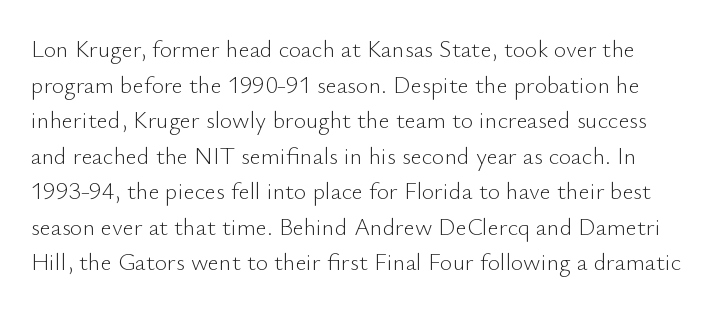
{"italic": "no", "bold": "no", "underline": "no", "line_spacing": "normal", "line_spacing_ratio": 1.48, "letter_spacing": "normal", "letter_spacing_em": 0.0, "glyph_px": 24}
